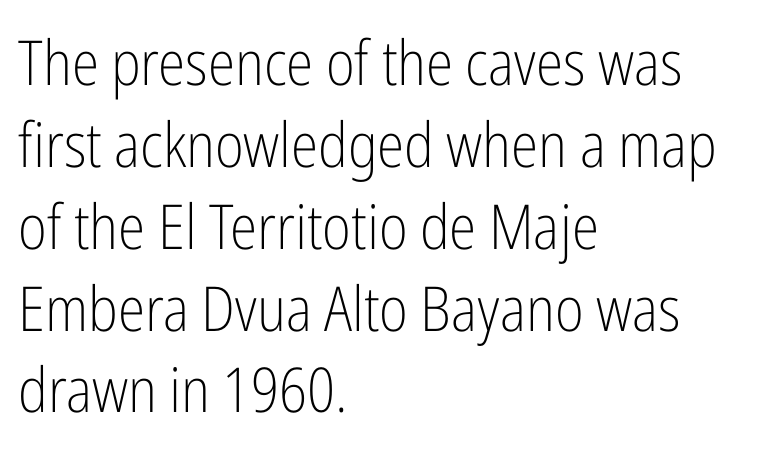
The image shows 62 px light, condensed sans-serif type, upright; set left-aligned, normal line spacing (1.32x), normal letter spacing, not underlined; low stroke contrast and a medium x-height.
